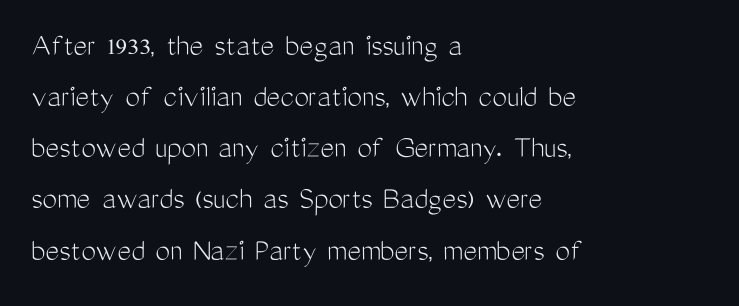
Nobody touched the tracking dial on this one. The block of text has a typical density, with ordinary space between rows. Weight: in the light-to-regular range. The rendering uses natural spacing where letterforms have individual widths.
